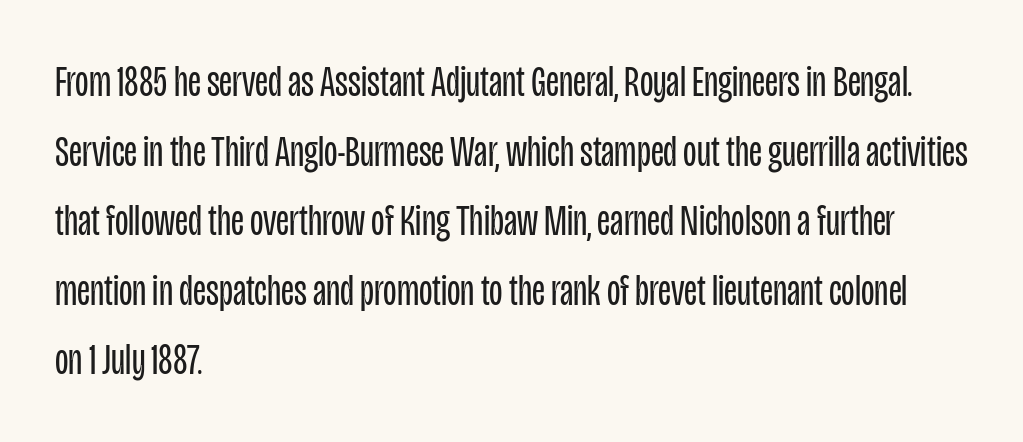
{"serif": "no", "italic": "no", "bold": "no", "weight": "regular", "width": "condensed", "stroke_contrast": "low", "x_height": "large", "monospaced": "no", "underline": "no", "align": "left", "line_spacing": "normal", "line_spacing_ratio": 1.58, "letter_spacing": "normal", "letter_spacing_em": 0.0, "glyph_px": 44}
